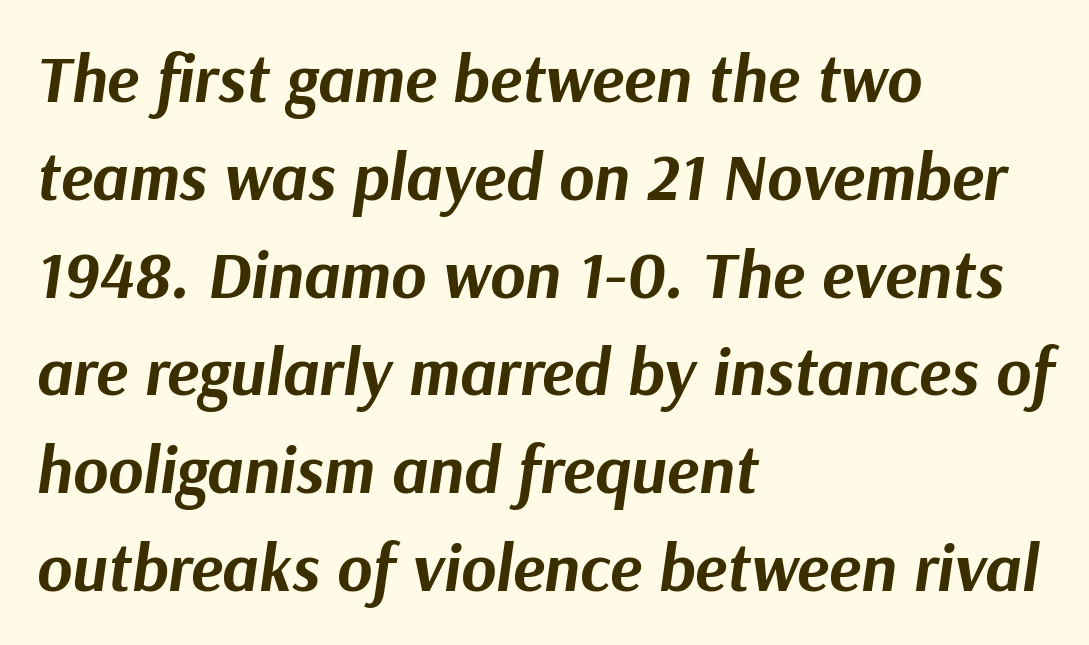
{"italic": "yes", "lean": "right", "slant_degrees": 9, "bold": "yes", "weight": "bold", "width": "normal", "stroke_contrast": "medium", "x_height": "medium", "monospaced": "no", "underline": "no", "align": "left", "line_spacing": "normal", "line_spacing_ratio": 1.46, "letter_spacing": "normal", "letter_spacing_em": 0.0, "glyph_px": 67}
